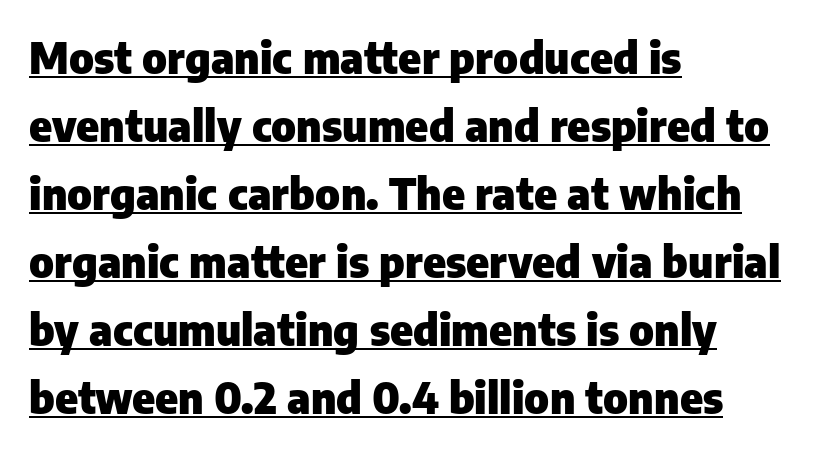
What kind of face is this? One without serifs — a sans. Compared with undecorated copy, this sample adds a rule below the words. The face used here has the dense, thick strokes of a bold. Upright lettering throughout. A typesetter would call this leading conventional body-copy spacing. Honestly, the letter spacing is just normal — you wouldn't notice it.
